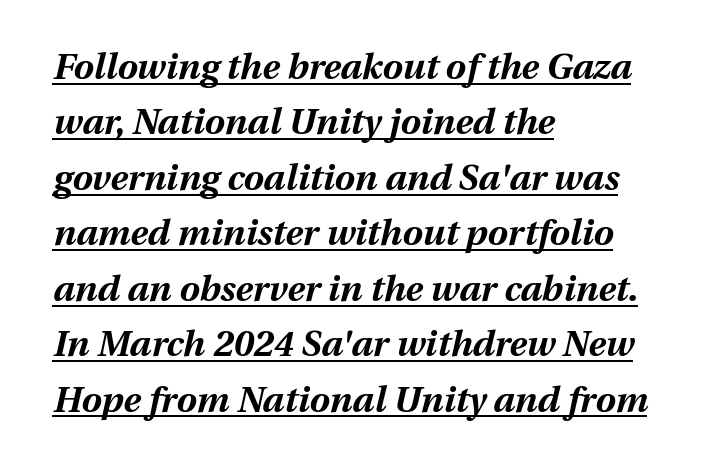
{"italic": "yes", "lean": "right", "slant_degrees": 13, "bold": "yes", "weight": "bold", "width": "normal", "stroke_contrast": "medium", "x_height": "medium", "monospaced": "no", "underline": "yes", "align": "left", "line_spacing": "normal", "line_spacing_ratio": 1.54, "letter_spacing": "normal", "letter_spacing_em": 0.0, "glyph_px": 36}
